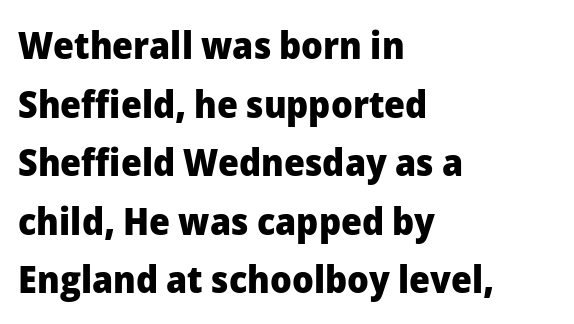
Q: Is the text bold? A: Yes.
Q: Is the text italic (slanted)? A: No, it is upright.
Q: Is the typeface a serif or a sans-serif typeface? A: Sans-serif.
Q: Is the text underlined? A: No.
Q: How is the paragraph aligned? A: Left-aligned.
Q: Is the spacing between letters normal or unusually wide? A: Normal.
Q: Is the spacing between lines tight, normal or loose? A: Normal.
Q: Width (condensed, normal, or wide)? A: Normal.
Q: Stroke contrast? A: Low.
Q: x-height? A: Medium.
Q: Monospaced? A: No.
